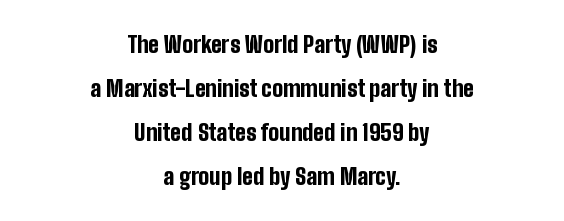
{"italic": "no", "bold": "yes", "underline": "no", "align": "center", "line_spacing": "loose", "line_spacing_ratio": 1.92, "letter_spacing": "normal", "letter_spacing_em": 0.0, "glyph_px": 23}
